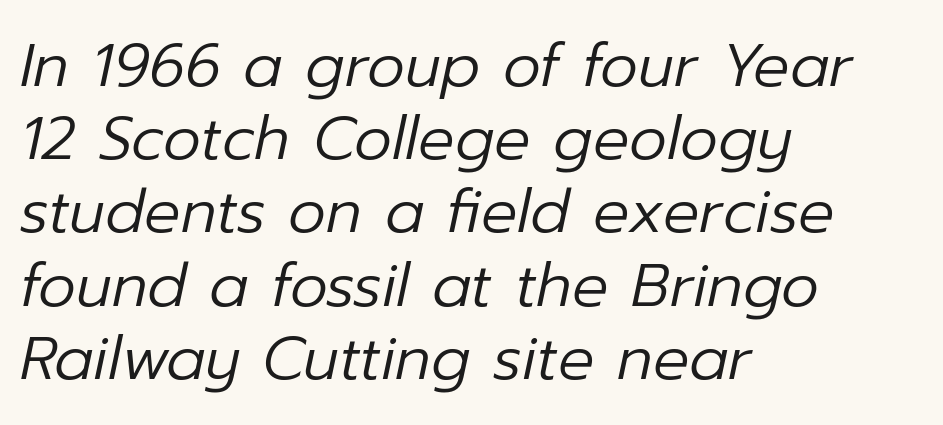
Q: Is the text bold? A: No.
Q: Is the text italic (slanted)? A: Yes, it leans right by about 12 degrees.
Q: Is the text underlined? A: No.
Q: How is the paragraph aligned? A: Left-aligned.
Q: Is the spacing between letters normal or unusually wide? A: Normal.
Q: Width (condensed, normal, or wide)? A: Normal.
Q: Stroke contrast? A: Low.
Q: x-height? A: Medium.
Q: Monospaced? A: No.
